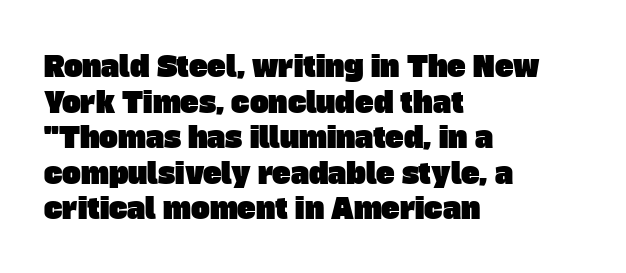
{"serif": "no", "width": "normal", "stroke_contrast": "low", "x_height": "large", "monospaced": "no", "underline": "no", "align": "left", "line_spacing": "normal", "line_spacing_ratio": 1.27, "letter_spacing": "normal", "letter_spacing_em": 0.0, "glyph_px": 28}
